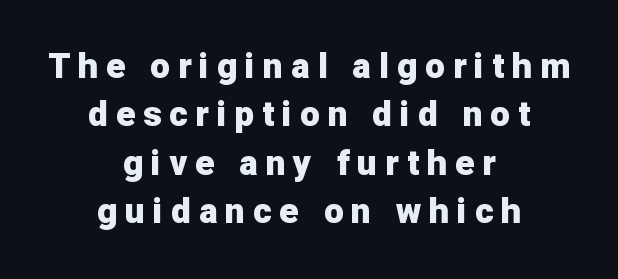
The image shows 35 px heavy sans-serif type, upright; set centered, normal line spacing (1.38x), unusually wide letter spacing (+0.23 em), not underlined; low stroke contrast and a medium x-height.
